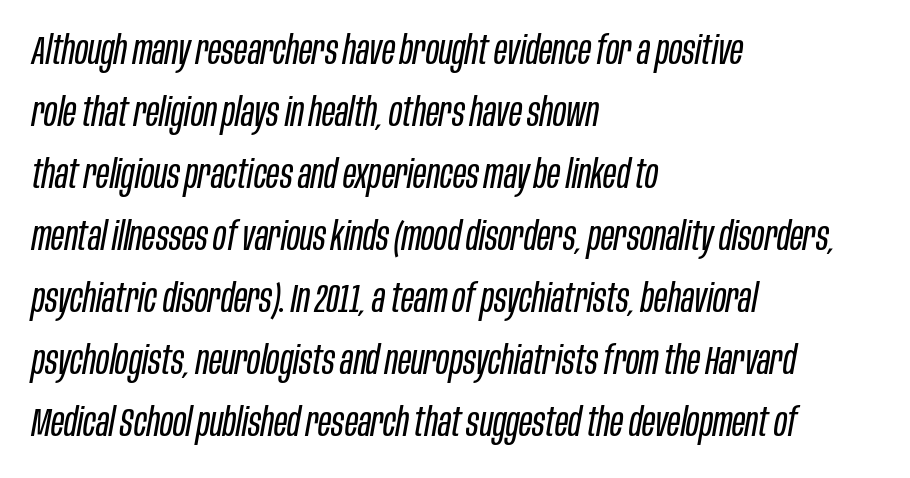
The image shows 40 px regular-weight, condensed type, italic (leaning right); set left-aligned, normal line spacing (1.55x), normal letter spacing, not underlined; low stroke contrast and a large x-height.
